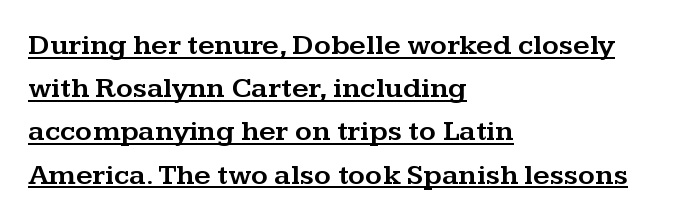
Q: Is the text italic (slanted)? A: No, it is upright.
Q: Is the typeface a serif or a sans-serif typeface? A: Serif.
Q: Is the text underlined? A: Yes.
Q: How is the paragraph aligned? A: Left-aligned.
Q: Is the spacing between letters normal or unusually wide? A: Normal.
Q: Is the spacing between lines tight, normal or loose? A: Normal.
Q: Width (condensed, normal, or wide)? A: Wide.
Q: Stroke contrast? A: Medium.
Q: x-height? A: Medium.
Q: Monospaced? A: No.
